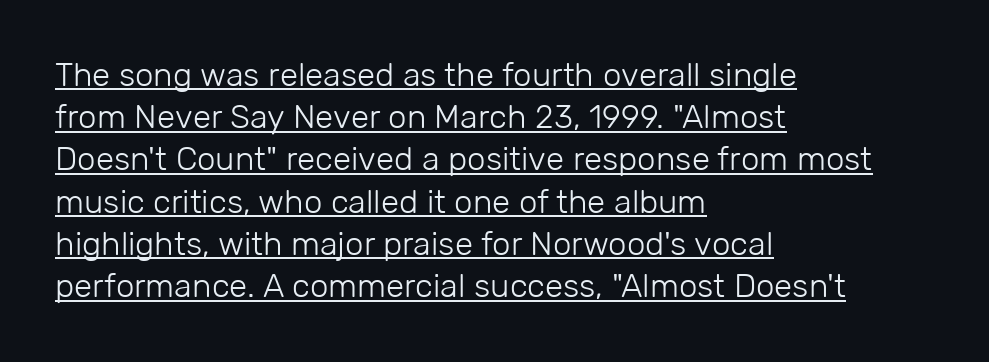
Q: Is the text bold? A: No.
Q: Is the text italic (slanted)? A: No, it is upright.
Q: Is the typeface a serif or a sans-serif typeface? A: Sans-serif.
Q: Is the text underlined? A: Yes.
Q: How is the paragraph aligned? A: Left-aligned.
Q: Is the spacing between letters normal or unusually wide? A: Normal.
Q: Is the spacing between lines tight, normal or loose? A: Normal.
Q: Width (condensed, normal, or wide)? A: Normal.
Q: Stroke contrast? A: Low.
Q: x-height? A: Medium.
Q: Monospaced? A: No.
